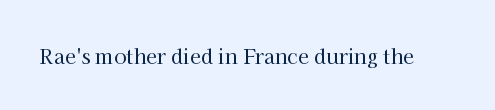
{"italic": "no", "bold": "no", "underline": "no", "letter_spacing": "normal", "letter_spacing_em": 0.0, "glyph_px": 20}
